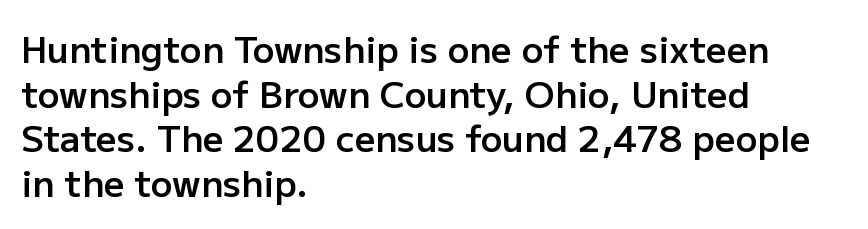
{"serif": "no", "italic": "no", "bold": "semi", "weight": "semibold", "width": "normal", "stroke_contrast": "low", "x_height": "medium", "monospaced": "no", "underline": "no", "align": "left", "line_spacing_ratio": 1.24, "letter_spacing": "normal", "letter_spacing_em": 0.0, "glyph_px": 36}
